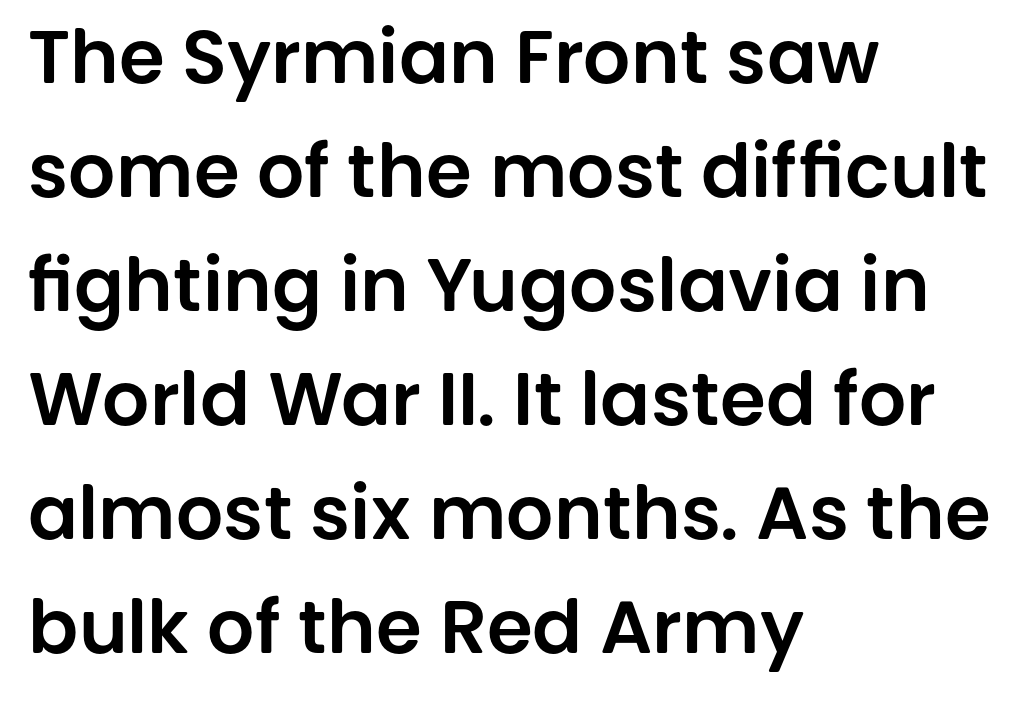
The foot of each line stays bare and open. Reading down the column, the eye jumps a familiar distance to each next line. The typography opts for an upright posture over an oblique one. These lines are rendered in a variable-pitch font. Caption: multi-line text, flush left, ragged right. To sum up the face: it is a sans, with no serifs.
